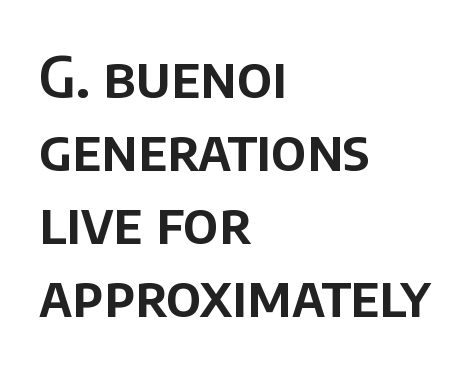
Q: Is the text italic (slanted)? A: No, it is upright.
Q: Is the typeface a serif or a sans-serif typeface? A: Sans-serif.
Q: Is the text underlined? A: No.
Q: How is the paragraph aligned? A: Left-aligned.
Q: Is the spacing between letters normal or unusually wide? A: Normal.
Q: Is the spacing between lines tight, normal or loose? A: Normal.
Q: Width (condensed, normal, or wide)? A: Normal.
Q: Stroke contrast? A: Low.
Q: x-height? A: Large.
Q: Monospaced? A: No.
